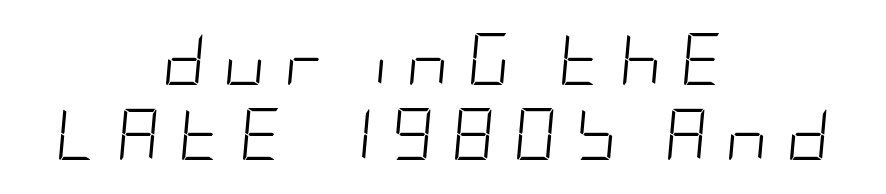
Q: Is the text bold? A: No.
Q: Is the text italic (slanted)? A: Yes, it leans right by about 5 degrees.
Q: Is the text underlined? A: No.
Q: How is the paragraph aligned? A: Centered.
Q: Is the spacing between letters normal or unusually wide? A: Unusually wide.
Q: Is the spacing between lines tight, normal or loose? A: Normal.
Q: Width (condensed, normal, or wide)? A: Condensed.
Q: Stroke contrast? A: Low.
Q: x-height? A: Large.
